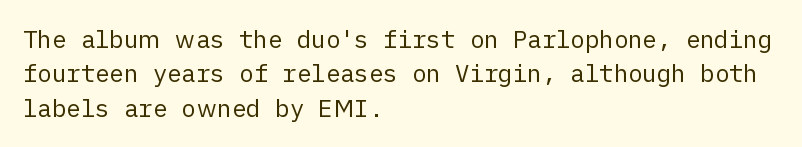
Q: Is the text bold? A: No.
Q: Is the text italic (slanted)? A: No, it is upright.
Q: Is the text underlined? A: No.
Q: How is the paragraph aligned? A: Left-aligned.
Q: Is the spacing between letters normal or unusually wide? A: Normal.
Q: Is the spacing between lines tight, normal or loose? A: Normal.
